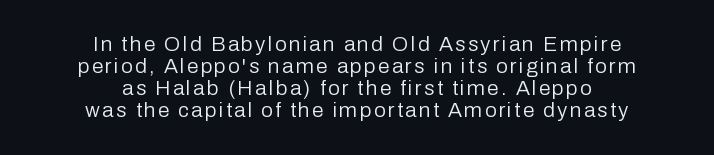
{"italic": "no", "bold": "no", "underline": "no", "align": "center", "line_spacing": "tight", "line_spacing_ratio": 1.05, "glyph_px": 21}
